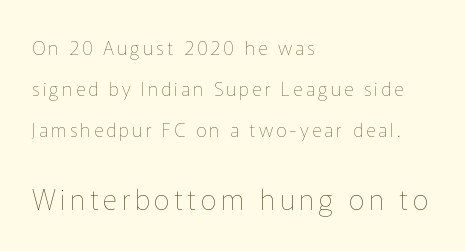
{"italic": "no", "bold": "no", "weight": "thin", "width": "normal", "stroke_contrast": "low", "x_height": "medium", "monospaced": "no", "underline": "no", "align": "left", "line_spacing": "loose", "line_spacing_ratio": 2.15, "larger_block": "second", "size_ratio": 1.47, "glyph_px": 28}
